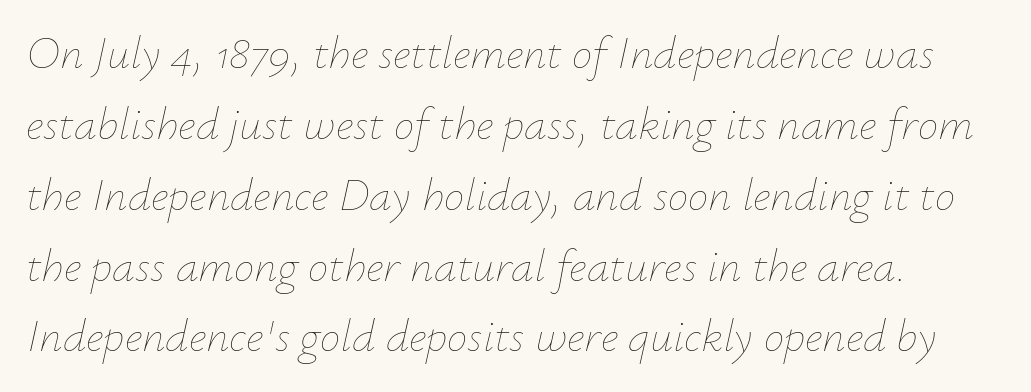
The image shows 46 px thin type, italic (leaning right); set normal line spacing (1.54x), normal letter spacing, not underlined; low stroke contrast and a small x-height.
